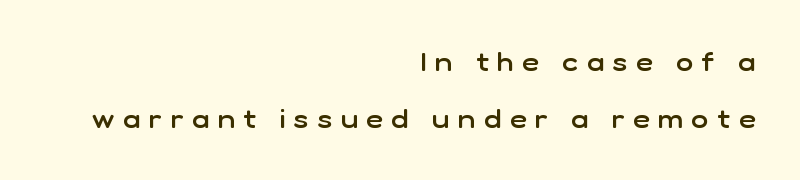
{"italic": "no", "bold": "semi", "underline": "no", "align": "right", "line_spacing": "loose", "line_spacing_ratio": 2.18, "letter_spacing": "wide", "letter_spacing_em": 0.33, "glyph_px": 26}
